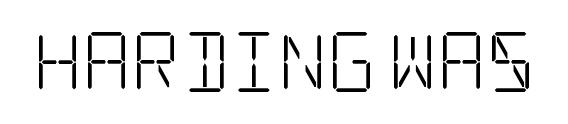
{"serif": "yes", "italic": "no", "bold": "no", "weight": "light", "width": "condensed", "stroke_contrast": "low", "x_height": "large", "underline": "no", "letter_spacing": "normal", "letter_spacing_em": 0.0, "glyph_px": 60}
